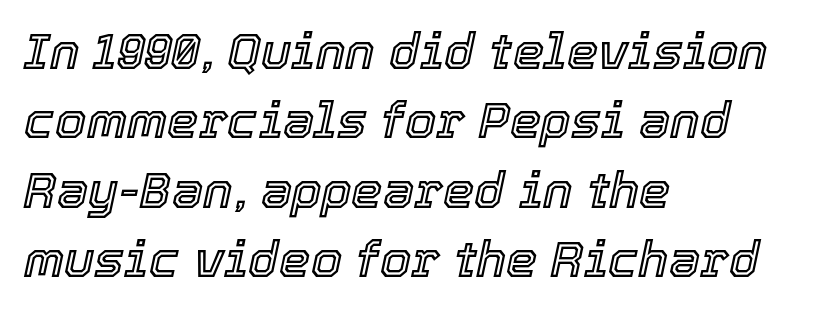
{"italic": "yes", "lean": "right", "slant_degrees": 12, "width": "normal", "x_height": "medium", "monospaced": "no", "underline": "no", "align": "left", "line_spacing": "normal", "line_spacing_ratio": 1.39, "letter_spacing": "normal", "letter_spacing_em": 0.0, "glyph_px": 50}
